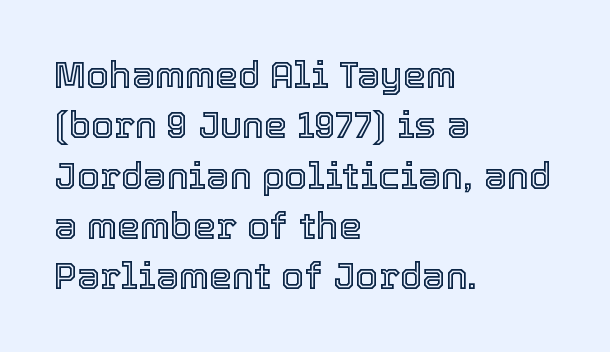
{"italic": "no", "width": "normal", "x_height": "medium", "monospaced": "no", "underline": "no", "align": "left", "line_spacing": "normal", "line_spacing_ratio": 1.36, "letter_spacing": "normal", "letter_spacing_em": 0.0, "glyph_px": 37}
